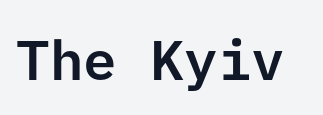
{"serif": "no", "italic": "no", "width": "normal", "stroke_contrast": "low", "x_height": "medium", "underline": "no", "letter_spacing": "normal", "letter_spacing_em": 0.0, "glyph_px": 56}
